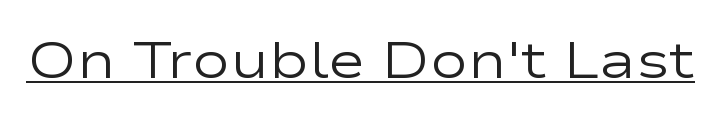
{"serif": "no", "italic": "no", "bold": "no", "weight": "regular", "width": "wide", "stroke_contrast": "low", "x_height": "medium", "monospaced": "no", "underline": "yes", "letter_spacing": "normal", "letter_spacing_em": 0.0, "glyph_px": 51}
